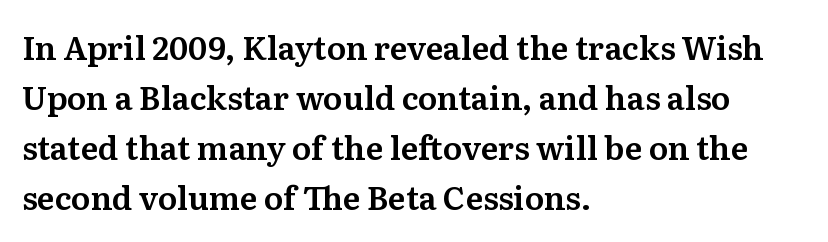
{"serif": "yes", "italic": "no", "width": "normal", "stroke_contrast": "medium", "x_height": "medium", "monospaced": "no", "underline": "no", "align": "left", "line_spacing": "normal", "line_spacing_ratio": 1.56, "letter_spacing": "normal", "letter_spacing_em": 0.0, "glyph_px": 32}
